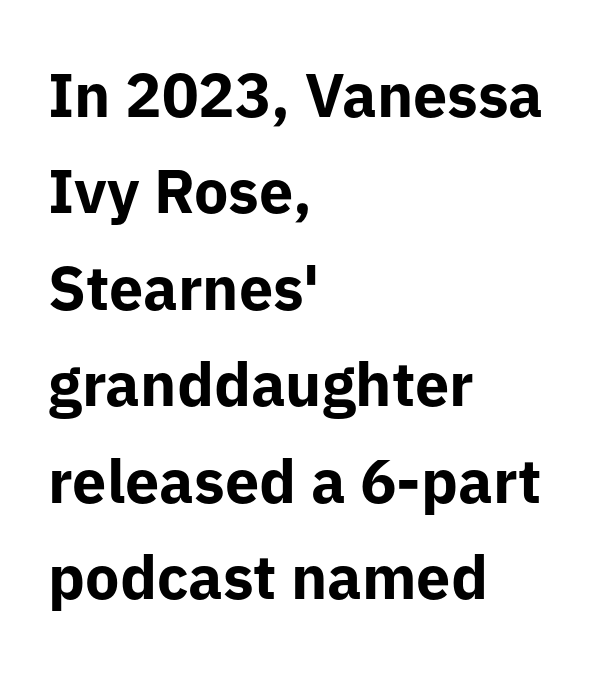
The letters stand upright; this is a roman face. Do the characters align in a grid? No, the font is proportional. Each row of text sits above clean, open space. A typesetter would call this leading conventional body-copy spacing. The typesetter chose a ragged-right arrangement here.
